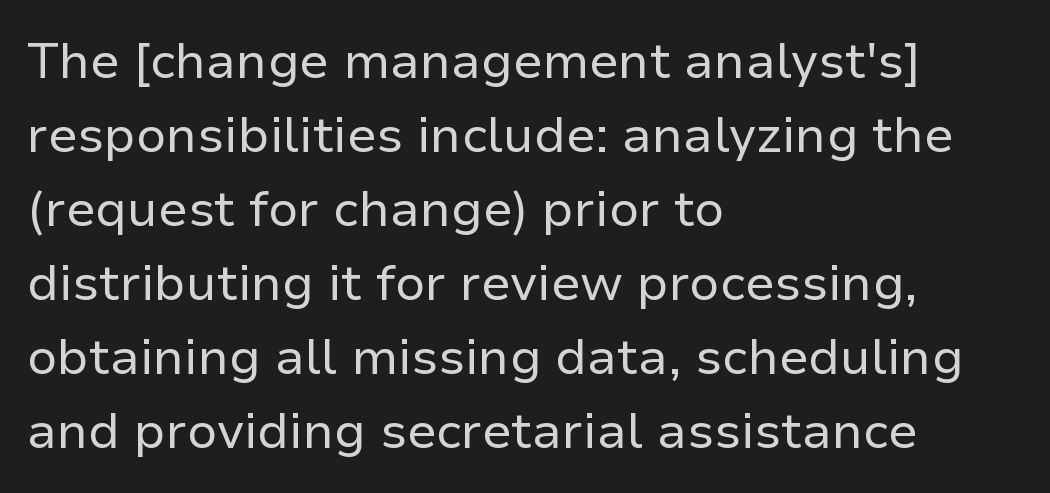
The image shows 50 px regular-weight sans-serif type, upright; set left-aligned, normal line spacing (1.48x), normal letter spacing, not underlined; low stroke contrast and a medium x-height.
